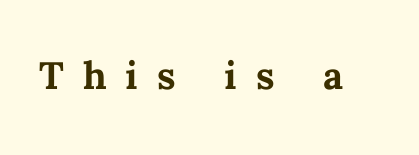
Think of a printed novel: that variable character pitch is what you see here. The line texture is sparse and dotted thanks to wide tracking. The letters stand upright; this is a roman face. What weight is shown? A full bold with thick strokes. Plain, unruled lines of type.
